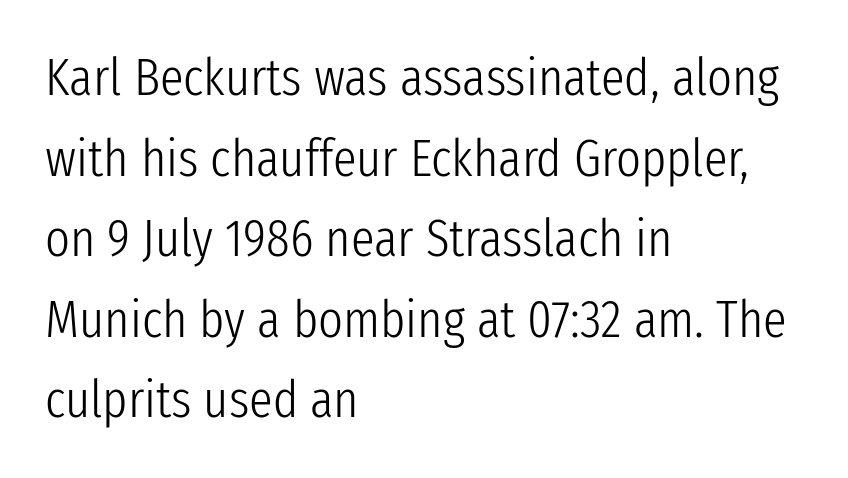
The image shows 53 px light, condensed sans-serif type, upright; set left-aligned, normal line spacing (1.52x), normal letter spacing, not underlined; low stroke contrast and a medium x-height.
